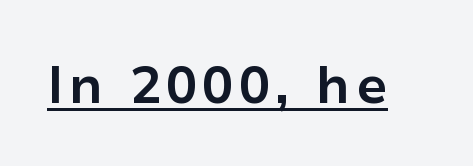
Every stem runs plumb, perpendicular to the baseline. Spacing verdict: proportional, widths tailored to each character. The rendering uses a bold face; every stroke is thick and dark. This sample uses a sans-serif face. Underlined type.
